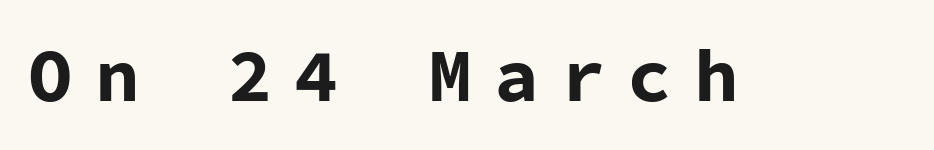
The image shows 74 px bold sans-serif type, upright, monospaced; set unusually wide letter spacing (+0.3 em), not underlined; low stroke contrast and a medium x-height.
